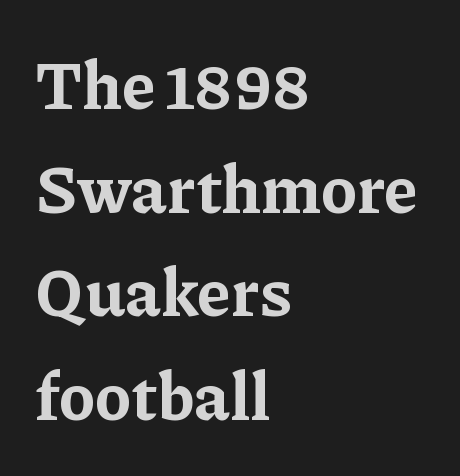
Words appear dense and cohesive because spacing is normal. Caption: multi-line text, flush left, ragged right. Looks like regular typesetting: each glyph gets only the width it needs. Heft: maximum for text — a bold. Underlining? Definitely not there.
